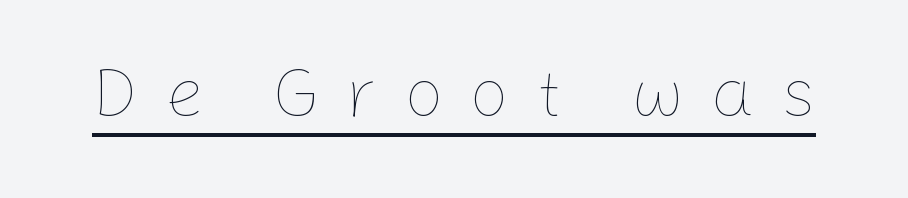
Compared with a typical body face, this is equally light or lighter still. Note the varied advance widths — an 'i' is clearly narrower than an 'm'. This rendering widens character spacing well past its baseline value. Students, observe the line beneath the letters — that is underlining. Every character sits straight up, as roman type does.
